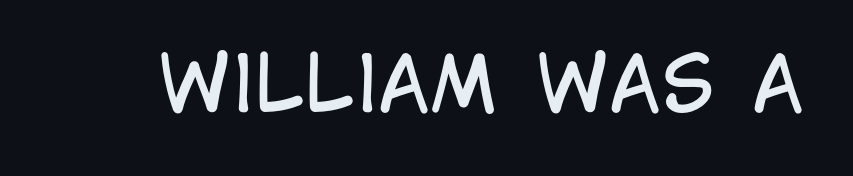
{"serif": "no", "italic": "no", "bold": "no", "weight": "regular", "width": "condensed", "stroke_contrast": "low", "x_height": "large", "monospaced": "no", "underline": "no", "letter_spacing": "normal", "letter_spacing_em": 0.0, "glyph_px": 77}
